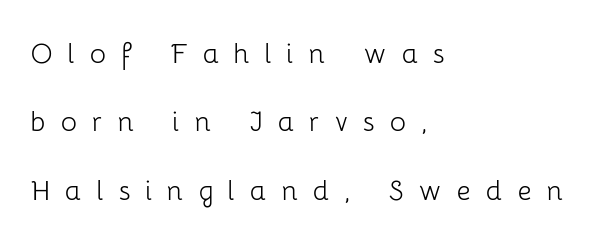
Notice how the stems are strictly vertical — no italics here. The face used here is rendered with a markedly widened letterfit. The designer went with a sans here, leaving each stem footless. Does the copy run flush right? No — it runs flush left. Stem width sits at or under what a default text font uses. This sample trades compactness for vertical openness between lines.
